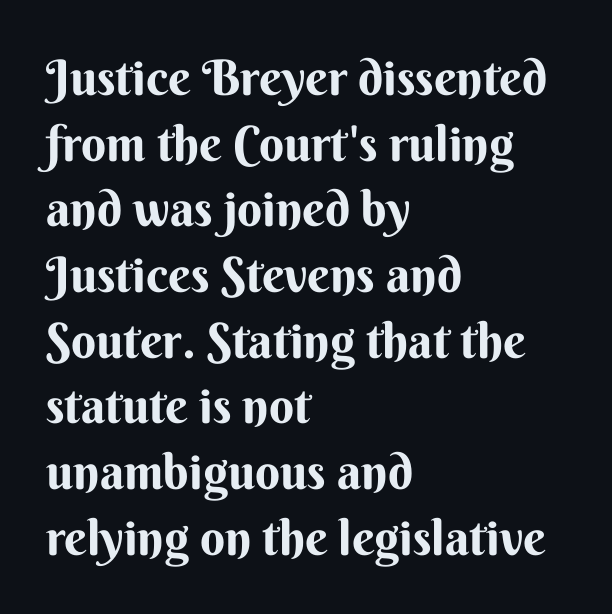
Q: Is the text bold? A: Yes.
Q: Is the text italic (slanted)? A: No, it is upright.
Q: Is the typeface a serif or a sans-serif typeface? A: Sans-serif.
Q: Is the text underlined? A: No.
Q: How is the paragraph aligned? A: Left-aligned.
Q: Is the spacing between letters normal or unusually wide? A: Normal.
Q: Is the spacing between lines tight, normal or loose? A: Normal.
Q: Width (condensed, normal, or wide)? A: Normal.
Q: Stroke contrast? A: Medium.
Q: x-height? A: Small.
Q: Monospaced? A: No.
